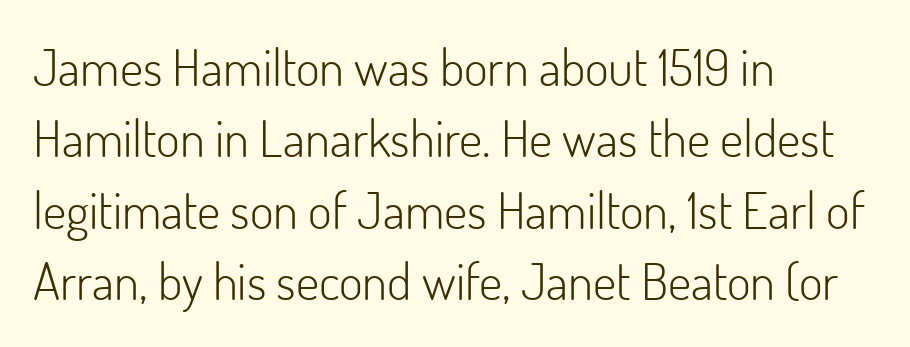
Honestly, the row spacing looks completely unremarkable. Look at the tracking — it's just the regular setting, nothing added. The weight would be labelled regular, book, light, or lighter still. These lines are rendered in a variable-pitch font. The lettering stays uniformly vertical, giving the passage a roman look. Examine the stroke ends and you'll find no serifs.
